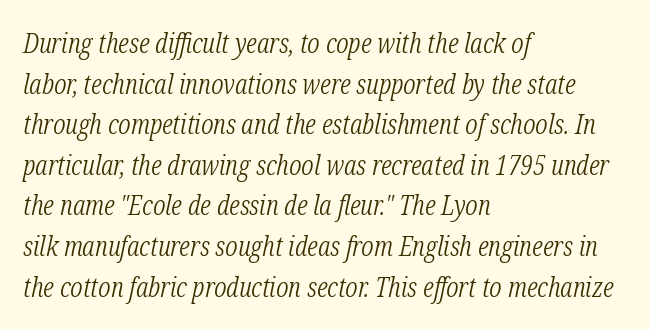
One glance says typical: line gaps are just what's usual. Beneath every word, the page is bare. This rendering uses left alignment, leaving the right contour irregular. The letterforms sit at book weight or below. There's an unmistakable incline to the writing here. The face used here is seriffed, in the tradition of book romans.
